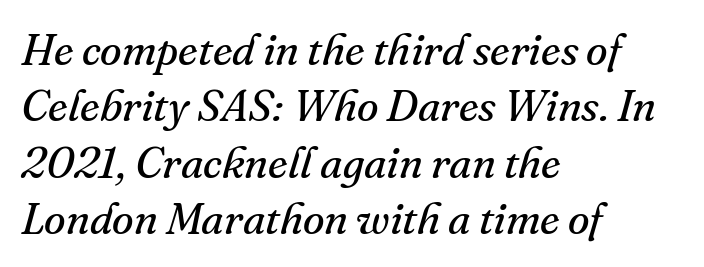
The image shows 44 px regular-weight serif type, italic (leaning right); set left-aligned, normal line spacing (1.28x), normal letter spacing, not underlined; medium stroke contrast and a small x-height.
